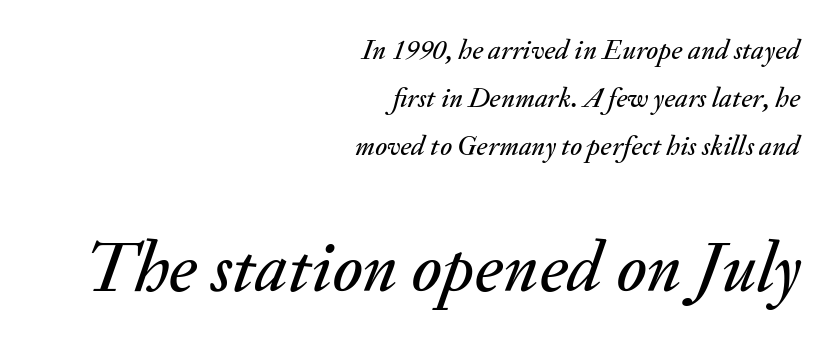
Just letters on the line, the space beneath them empty. Slanted lettering throughout. Alignment: flush right. Size hierarchy here favors the trailing block over the leading one. Each letter keeps its own natural width here, so spacing adapts to shape.
